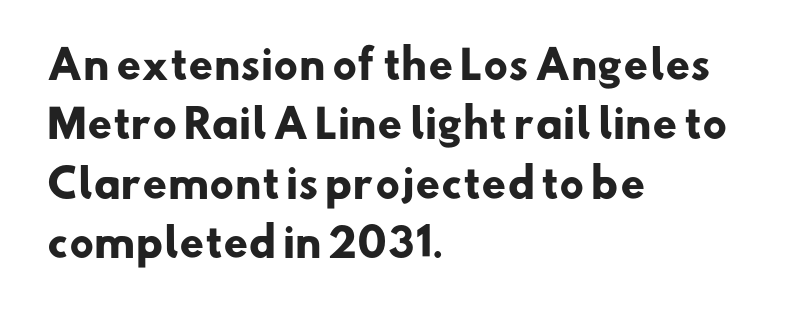
{"serif": "no", "bold": "yes", "weight": "heavy", "width": "normal", "stroke_contrast": "low", "x_height": "small", "monospaced": "no", "underline": "no", "align": "left", "line_spacing": "normal", "line_spacing_ratio": 1.52, "letter_spacing": "normal", "letter_spacing_em": 0.0, "glyph_px": 39}
